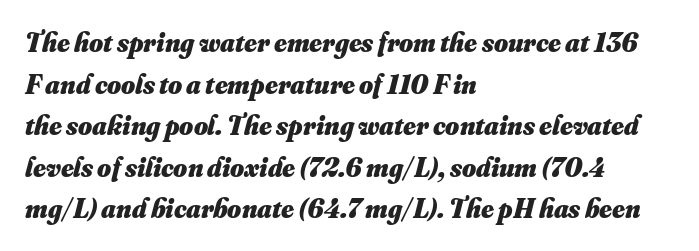
The rendering uses a moderate line-height, typical for paragraphs. Is the letter spacing exaggerated? No — it looks like the ordinary default. Nobody drew a line under any word here. How heavy is the stroke? Heavy — this is a bold.
